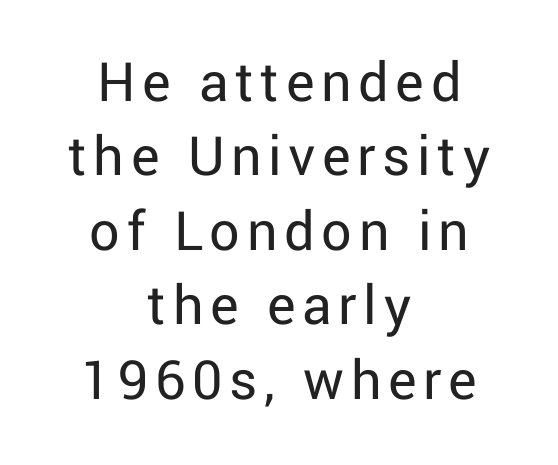
The image shows 60 px regular-weight sans-serif type, upright; set centered, line spacing 1.24x, not underlined; low stroke contrast and a medium x-height.
